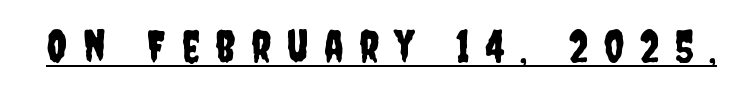
Q: Is the text italic (slanted)? A: No, it is upright.
Q: Is the typeface a serif or a sans-serif typeface? A: Sans-serif.
Q: Is the text underlined? A: Yes.
Q: Is the spacing between letters normal or unusually wide? A: Unusually wide.
Q: Width (condensed, normal, or wide)? A: Condensed.
Q: Stroke contrast? A: Low.
Q: x-height? A: Large.
Q: Monospaced? A: No.
